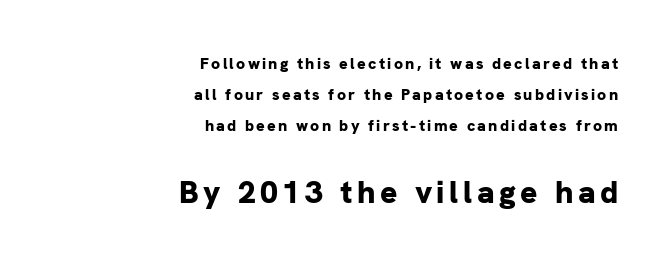
The image shows 32 px bold sans-serif type, upright; set right-aligned, loose line spacing (1.93x), not underlined; the second (bottom) block is 2.0x larger; low stroke contrast and a medium x-height.
